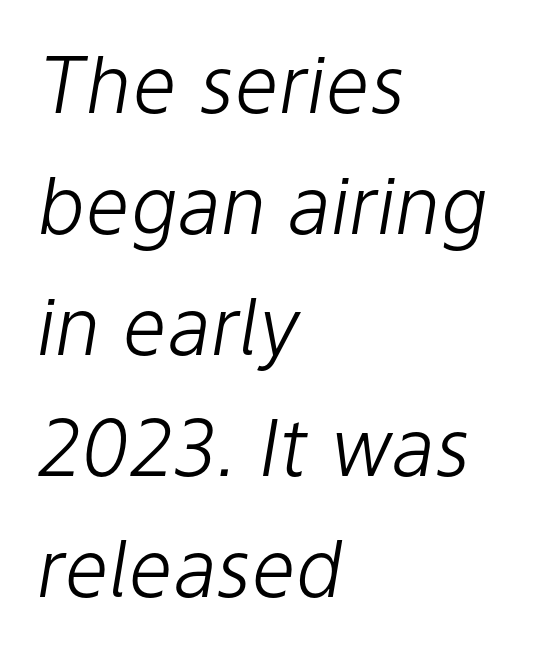
The words here are not underlined. Where is the straight margin? On the left. This is not heavy type; no bold has been used. Notice how the stems are inclined rather than vertical — that's the hallmark of italics. This block has exactly the height ordinary leading produces. Nothing unusual about the tracking: characters are spaced as the font intends.
